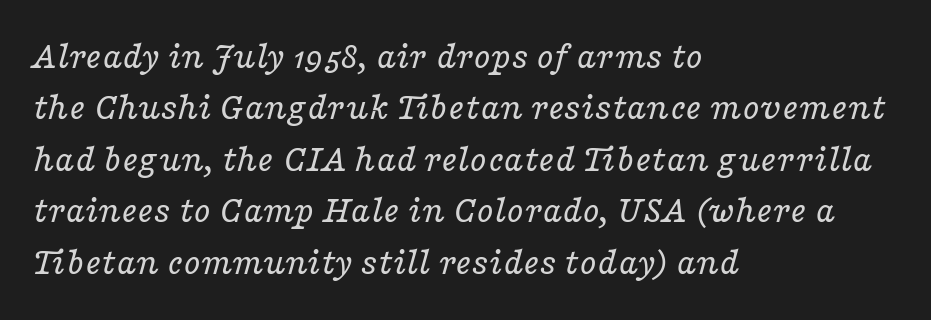
Visually the block forms a straight wall on the left and a jagged coastline on the right. No word sits above an underline. An italicized treatment has been applied to the whole sample. Standard letterfit; no display-style spreading of the glyphs.
